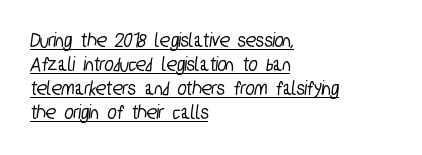
Q: Is the text underlined? A: Yes.
Q: How is the paragraph aligned? A: Left-aligned.
Q: Is the spacing between letters normal or unusually wide? A: Normal.
Q: Is the spacing between lines tight, normal or loose? A: Tight.
